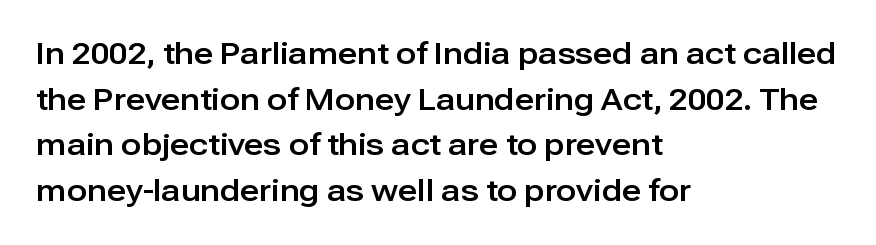
The image shows 30 px sans-serif type, upright; set left-aligned, normal line spacing (1.52x), normal letter spacing, not underlined; low stroke contrast and a medium x-height.
